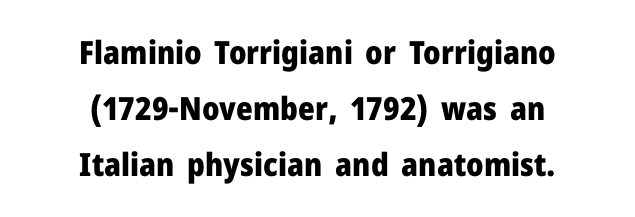
The whitespace from short lines is split evenly between both sides. The text was rendered using a sans face with plain stroke endings. A typesetter would call this zero additional tracking. Does the lettering tilt? It doesn't — this is upright.
